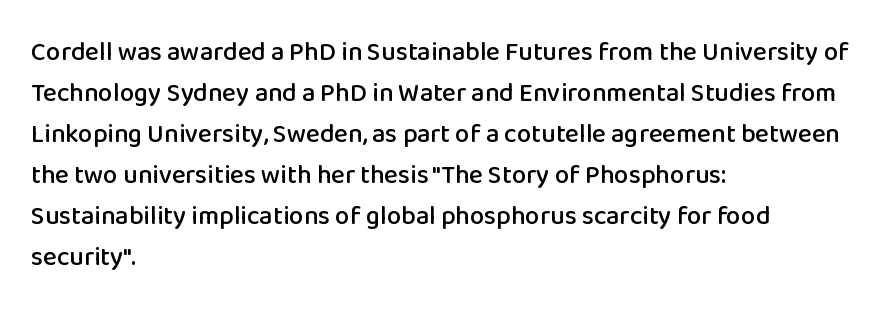
Q: Is the text italic (slanted)? A: No, it is upright.
Q: Is the text underlined? A: No.
Q: How is the paragraph aligned? A: Left-aligned.
Q: Is the spacing between letters normal or unusually wide? A: Normal.
Q: Is the spacing between lines tight, normal or loose? A: Normal.
